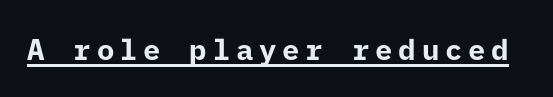
The letters carry no serifs — their stems end cleanly without finishing strokes. This sample uses an upright cut, with every glyph sitting square on the baseline. Does the weight exceed regular? Yes, all the way to bold. Beneath each row of characters lies a ruled line.
